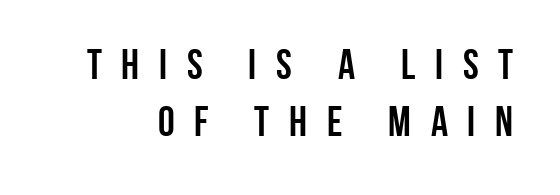
The image shows 42 px semibold, condensed sans-serif type, upright; set normal line spacing (1.36x), unusually wide letter spacing (+0.47 em), not underlined; low stroke contrast and a large x-height.
